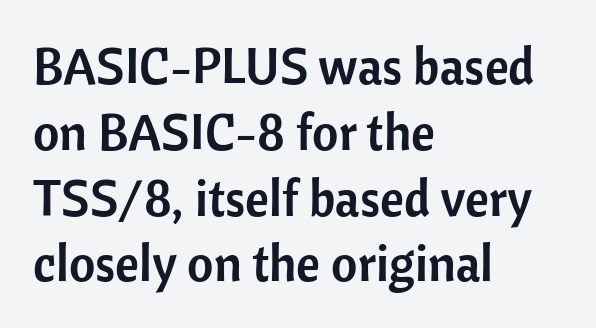
Q: Is the text italic (slanted)? A: No, it is upright.
Q: Is the typeface a serif or a sans-serif typeface? A: Sans-serif.
Q: Is the text underlined? A: No.
Q: How is the paragraph aligned? A: Left-aligned.
Q: Is the spacing between letters normal or unusually wide? A: Normal.
Q: Is the spacing between lines tight, normal or loose? A: Normal.
Q: Width (condensed, normal, or wide)? A: Normal.
Q: Stroke contrast? A: Low.
Q: x-height? A: Medium.
Q: Monospaced? A: No.
